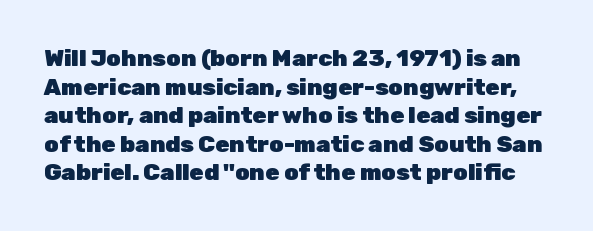
The strokes are fattened all the way to bold. Standard letterfit; no display-style spreading of the glyphs. Unlike italic type, these characters show no tilt at all. Descenders hang freely into open space.
